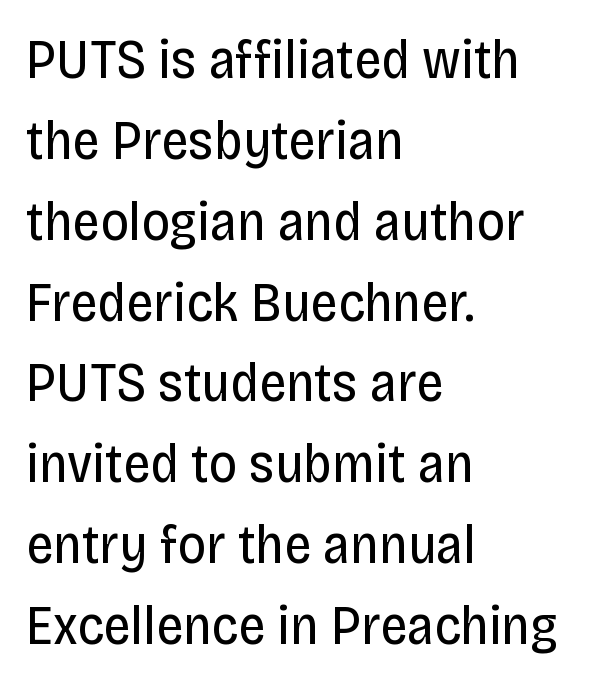
This is the regular roman posture of the typeface. Leading matches the norm, producing a regular column. This sample has the flowing, uneven cadence of proportional lettering. The paragraph has a hard left edge and a soft right edge. Each stroke keeps to a modest, everyday thickness or less.
